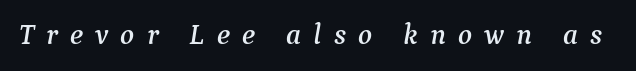
{"serif": "yes", "italic": "yes", "lean": "right", "slant_degrees": 9, "width": "normal", "stroke_contrast": "medium", "x_height": "medium", "monospaced": "no", "underline": "no", "letter_spacing": "wide", "letter_spacing_em": 0.42, "glyph_px": 29}
